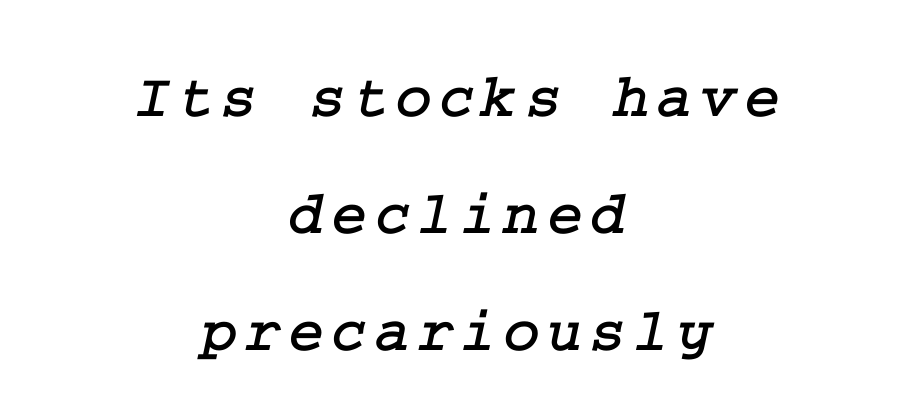
{"serif": "yes", "width": "normal", "stroke_contrast": "low", "x_height": "medium", "underline": "no", "align": "center", "line_spacing_ratio": 1.89, "glyph_px": 62}
